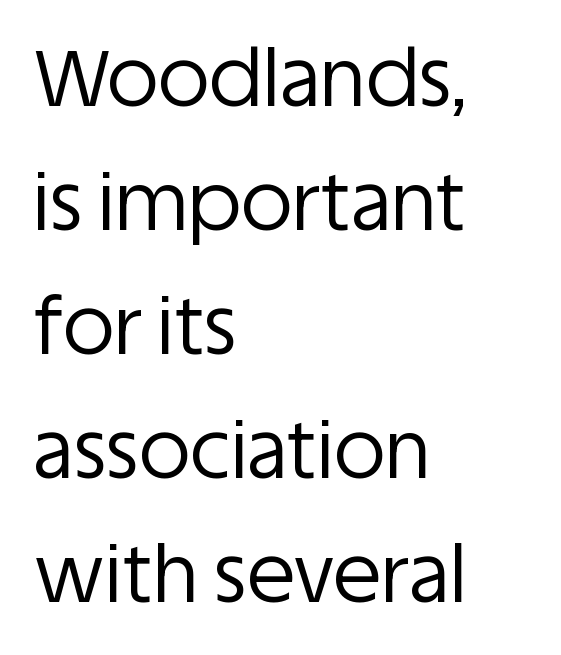
The image shows 79 px regular-weight sans-serif type, upright; set left-aligned, normal line spacing (1.57x), normal letter spacing, not underlined; low stroke contrast and a large x-height.
